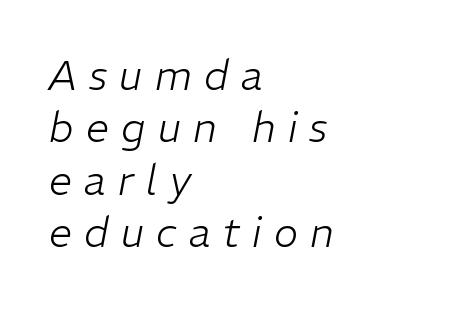
{"italic": "yes", "lean": "right", "slant_degrees": 11, "bold": "no", "weight": "light", "width": "normal", "stroke_contrast": "low", "x_height": "medium", "monospaced": "no", "underline": "no", "align": "left", "line_spacing": "normal", "line_spacing_ratio": 1.28, "letter_spacing": "wide", "letter_spacing_em": 0.3, "glyph_px": 41}
